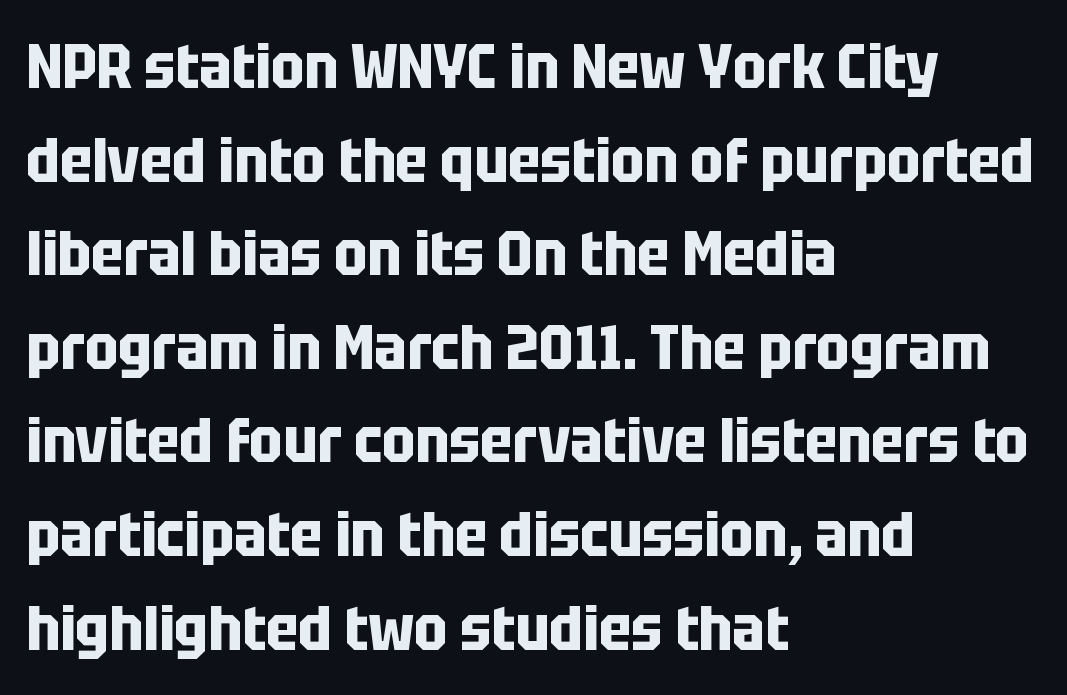
Check the space under the baseline: it is left empty. The typesetter chose a ragged-right arrangement here. The type family on display is of the sans-serif kind. If you drew a line through each stem, it would be perfectly vertical. The designer left line spacing at the default.
